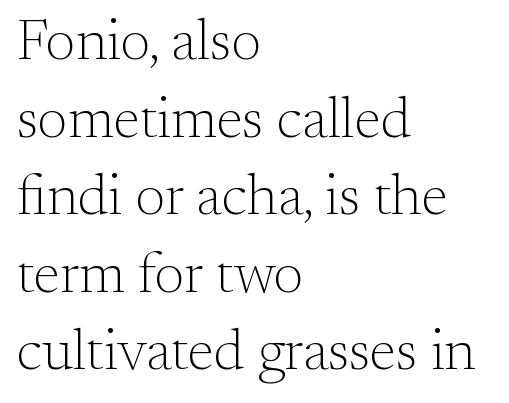
The image shows 57 px light serif type, upright; set left-aligned, normal line spacing (1.36x), normal letter spacing, not underlined; medium stroke contrast and a small x-height.
